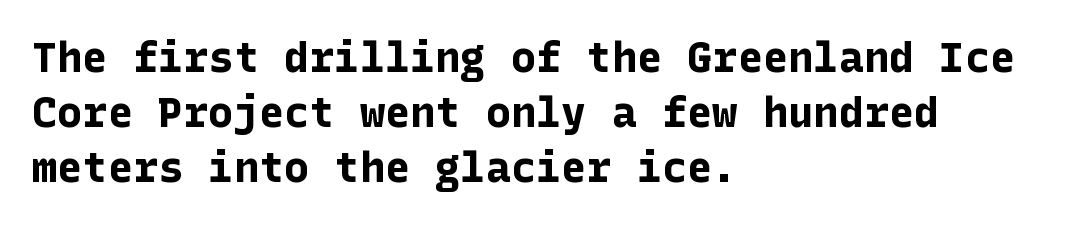
Q: Is the text bold? A: Yes.
Q: Is the text italic (slanted)? A: No, it is upright.
Q: Is the typeface a serif or a sans-serif typeface? A: Sans-serif.
Q: Is the text underlined? A: No.
Q: How is the paragraph aligned? A: Left-aligned.
Q: Is the spacing between letters normal or unusually wide? A: Normal.
Q: Is the spacing between lines tight, normal or loose? A: Normal.
Q: Width (condensed, normal, or wide)? A: Normal.
Q: Stroke contrast? A: Low.
Q: x-height? A: Medium.
